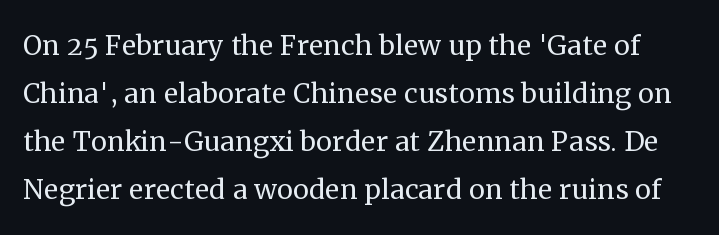
The face used here is rendered with its standard letterfit. Horizontal bands of white between lines are of average thickness. Is this a fixed-width face? No — the glyphs have proportional, varying widths. No italicization has been applied; the sample stays upright. Heaviness? Minimal to ordinary, like unemphasized prose. To sum up the face: it has serifs.
